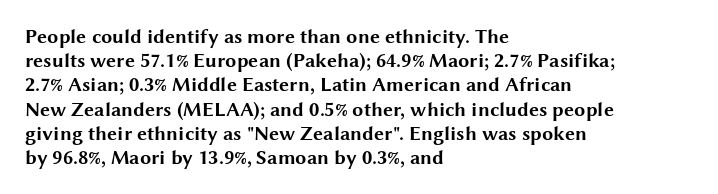
The image shows 20 px bold type, upright; set left-aligned, line spacing 1.21x, normal letter spacing, not underlined.
